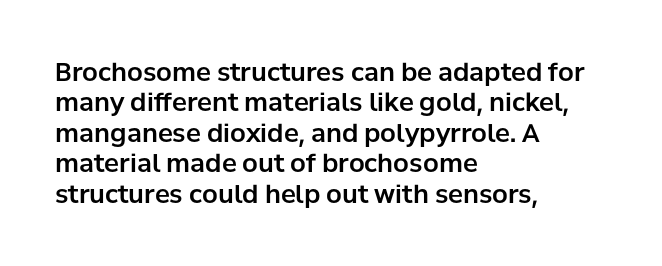
{"italic": "no", "underline": "no", "align": "left", "line_spacing_ratio": 1.22, "letter_spacing": "normal", "letter_spacing_em": 0.0, "glyph_px": 25}
